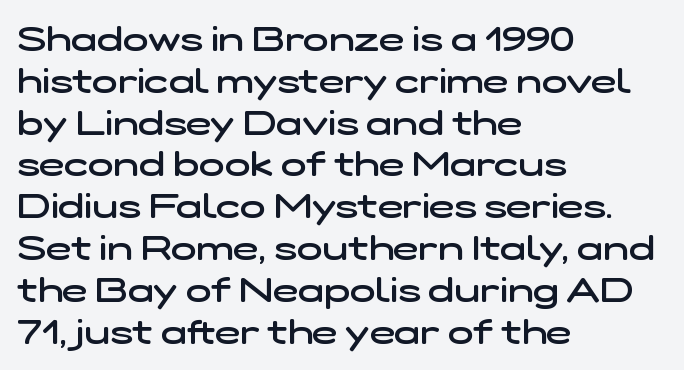
Q: Is the text bold? A: Semi-bold.
Q: Is the typeface a serif or a sans-serif typeface? A: Sans-serif.
Q: Is the text underlined? A: No.
Q: How is the paragraph aligned? A: Left-aligned.
Q: Is the spacing between letters normal or unusually wide? A: Normal.
Q: Width (condensed, normal, or wide)? A: Wide.
Q: Stroke contrast? A: Low.
Q: x-height? A: Medium.
Q: Monospaced? A: No.
